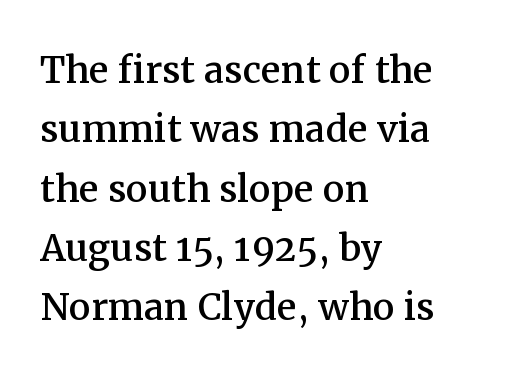
The image shows 49 px serif type, upright; set left-aligned, line spacing 1.21x, normal letter spacing, not underlined; medium stroke contrast and a medium x-height.
